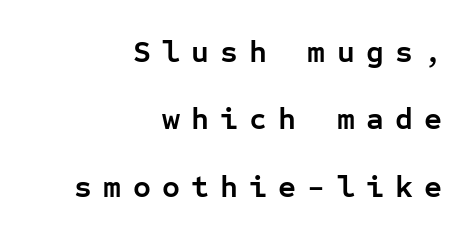
Q: Is the text bold? A: Yes.
Q: Is the text italic (slanted)? A: No, it is upright.
Q: Is the typeface a serif or a sans-serif typeface? A: Sans-serif.
Q: Is the text underlined? A: No.
Q: How is the paragraph aligned? A: Right-aligned.
Q: Is the spacing between letters normal or unusually wide? A: Unusually wide.
Q: Is the spacing between lines tight, normal or loose? A: Loose.
Q: Width (condensed, normal, or wide)? A: Normal.
Q: Stroke contrast? A: Low.
Q: x-height? A: Medium.
Q: Monospaced? A: Yes.
